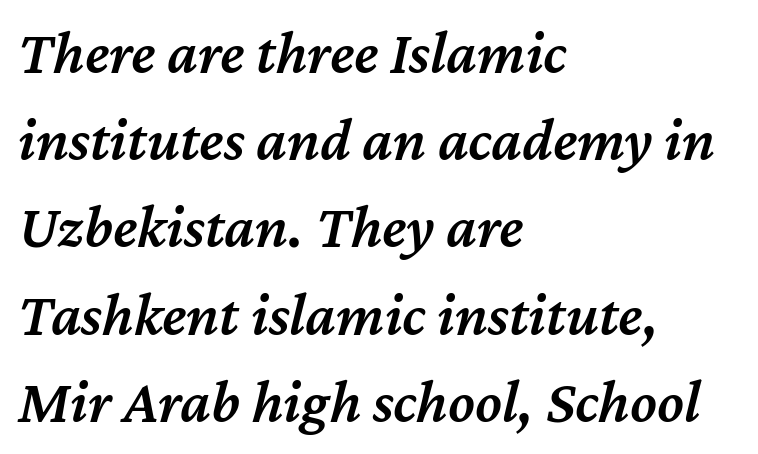
Compared with a centered layout, this one pins lines to the left instead. The specimen reads as italic at a glance. Inter-character spacing is left at the font's built-in metrics. Weight: semibold (demi).
